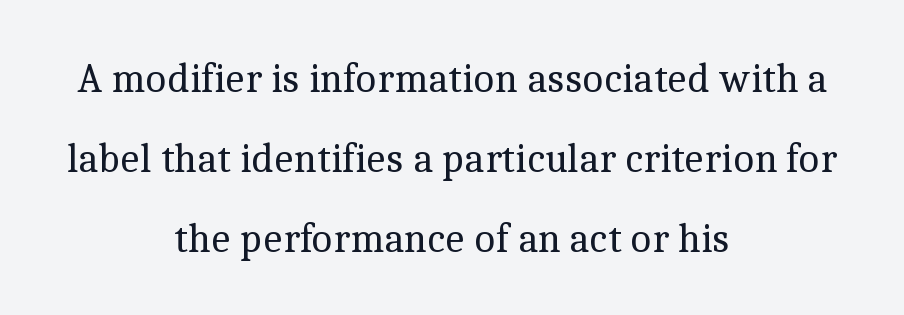
The image shows 41 px regular-weight serif type, upright; set centered, loose line spacing (1.95x), normal letter spacing, not underlined; a medium x-height.
